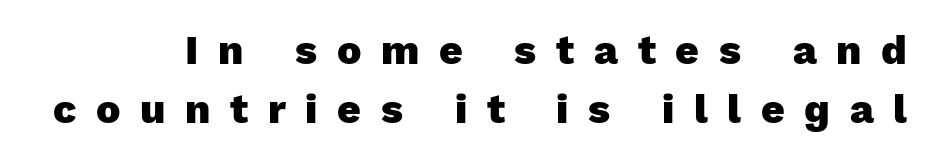
Q: Is the text bold? A: Yes.
Q: Is the text italic (slanted)? A: No, it is upright.
Q: Is the typeface a serif or a sans-serif typeface? A: Sans-serif.
Q: Is the text underlined? A: No.
Q: Is the spacing between letters normal or unusually wide? A: Unusually wide.
Q: Is the spacing between lines tight, normal or loose? A: Normal.
Q: Width (condensed, normal, or wide)? A: Normal.
Q: x-height? A: Medium.
Q: Monospaced? A: No.
